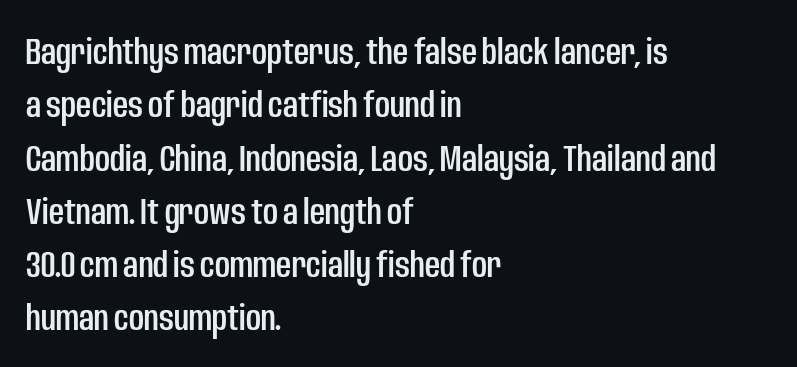
The words here are not underlined. Proportional: the letters do not fall into vertical columns. Typeset ragged right — the left edge is the straight one. A typesetter would call this zero additional tracking. If you measured baseline to baseline, you'd find a middling distance. You can tell from the bare stems that sans-serif type was used.
